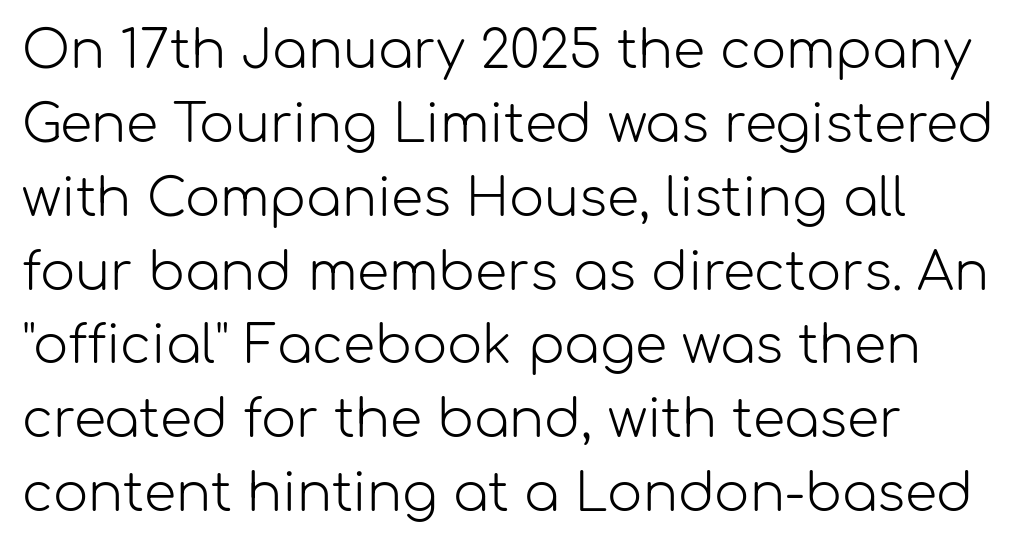
{"serif": "no", "italic": "no", "bold": "no", "weight": "light", "width": "normal", "stroke_contrast": "low", "x_height": "medium", "monospaced": "no", "underline": "no", "align": "left", "line_spacing": "normal", "line_spacing_ratio": 1.42, "letter_spacing": "normal", "letter_spacing_em": 0.0, "glyph_px": 52}
